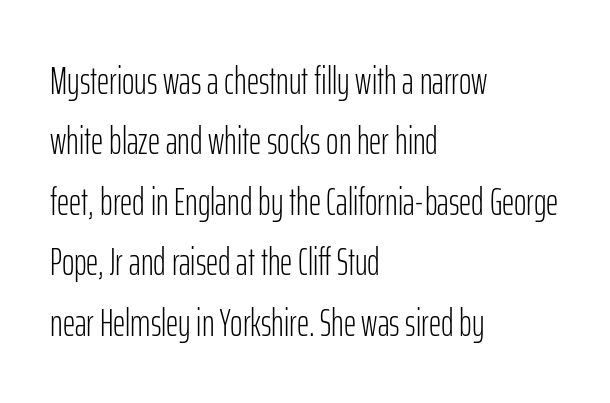
The image shows 38 px light, condensed sans-serif type, upright; set left-aligned, normal line spacing (1.59x), normal letter spacing, not underlined; low stroke contrast and a medium x-height.
